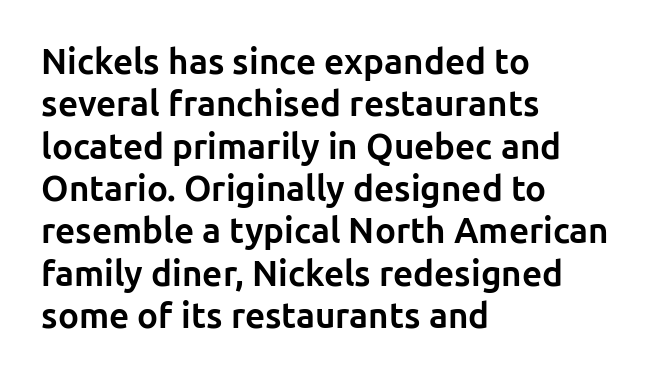
The ragged edge is on the right, which tells us the setting is flush left. In terms of letterform style, serifs are entirely absent. On the weight axis this lands at bold, roughly 700. Ordinary non-slanted type is in use. You could not count columns in this text — the font is proportionally spaced. Glyph-to-glyph distance matches everyday printed text.
